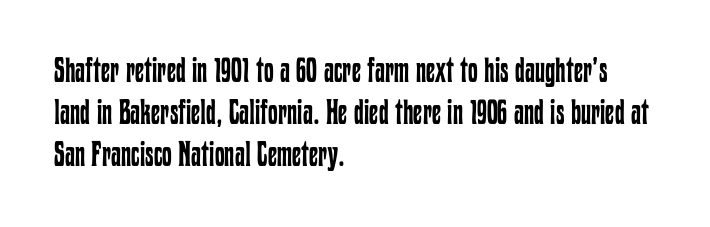
{"italic": "no", "bold": "no", "weight": "regular", "width": "condensed", "stroke_contrast": "low", "x_height": "medium", "monospaced": "no", "underline": "no", "align": "left", "line_spacing_ratio": 1.2, "letter_spacing": "normal", "letter_spacing_em": 0.0, "glyph_px": 35}
